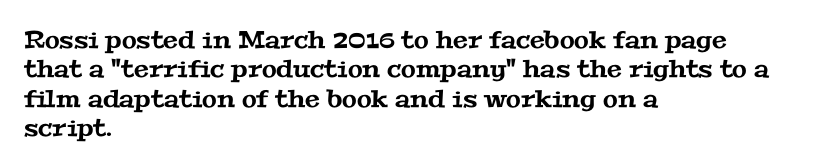
Q: Is the text underlined? A: No.
Q: How is the paragraph aligned? A: Left-aligned.
Q: Is the spacing between letters normal or unusually wide? A: Normal.
